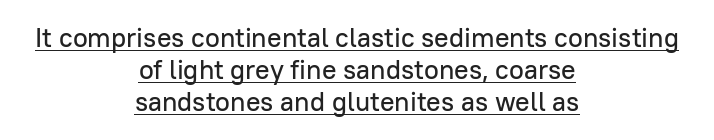
Is the block centered? Yes — each line is placed symmetrically about the middle. Compared with undecorated copy, this sample adds a rule below the words. Every stem runs plumb, perpendicular to the baseline. Each word holds together tightly as a unit, with standard inter-letter gaps.
